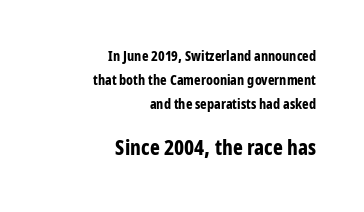
{"italic": "no", "bold": "yes", "underline": "no", "align": "right", "line_spacing": "normal", "line_spacing_ratio": 1.7, "letter_spacing": "normal", "letter_spacing_em": 0.0, "larger_block": "second", "size_ratio": 1.5, "glyph_px": 21}
